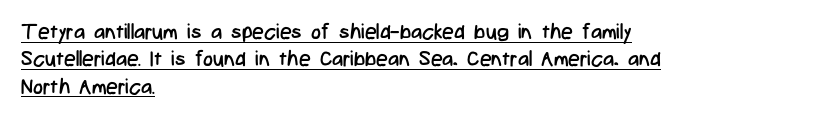
{"italic": "no", "bold": "no", "underline": "yes", "align": "left", "line_spacing": "normal", "line_spacing_ratio": 1.3, "letter_spacing": "normal", "letter_spacing_em": 0.0, "glyph_px": 21}
